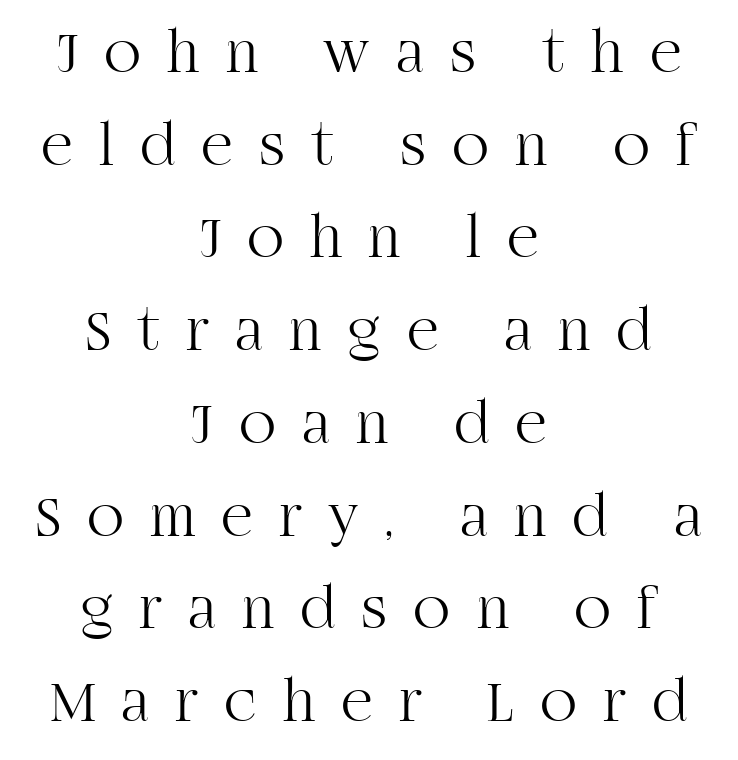
The image shows 61 px light serif type, upright; set centered, normal line spacing (1.52x), unusually wide letter spacing (+0.43 em), not underlined; high stroke contrast and a large x-height.
